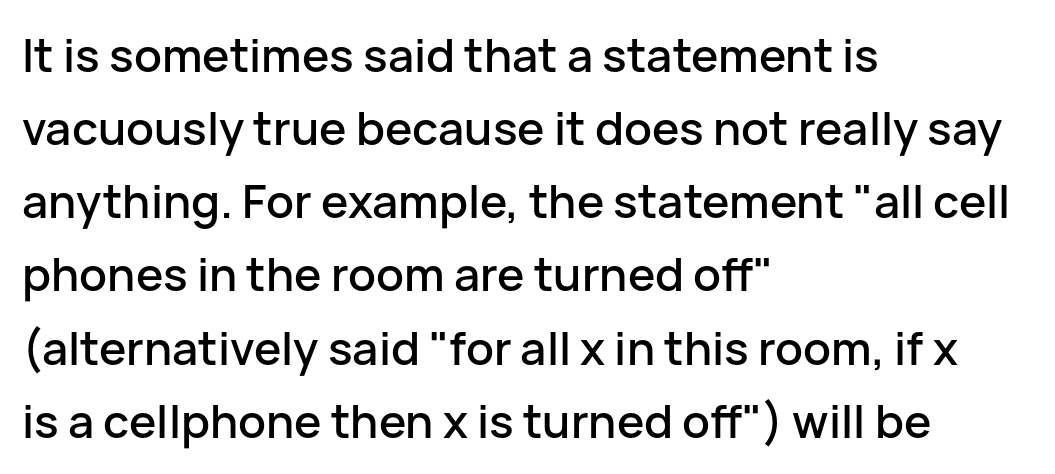
{"serif": "no", "italic": "no", "width": "normal", "stroke_contrast": "low", "x_height": "medium", "monospaced": "no", "underline": "no", "align": "left", "line_spacing": "normal", "line_spacing_ratio": 1.59, "letter_spacing": "normal", "letter_spacing_em": 0.0, "glyph_px": 46}
